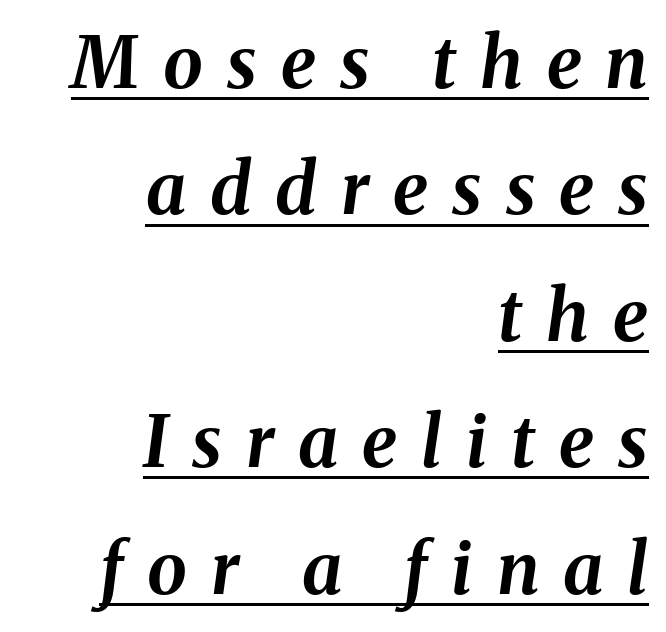
The image shows 71 px bold type, italic (leaning right); set right-aligned, line spacing 1.78x, unusually wide letter spacing (+0.34 em), underlined; medium stroke contrast and a medium x-height.
